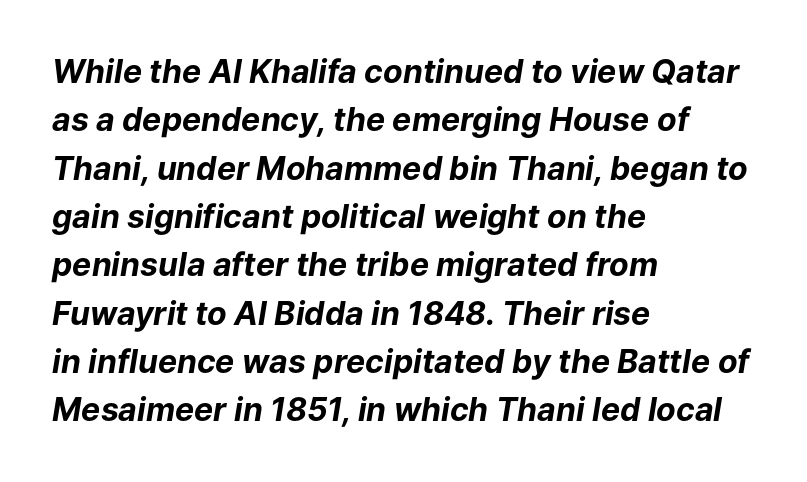
No word sits above an underline. Does the leading feel generous? No, just average. A typesetter would call this zero additional tracking. The font's italic variant was chosen for this text.
